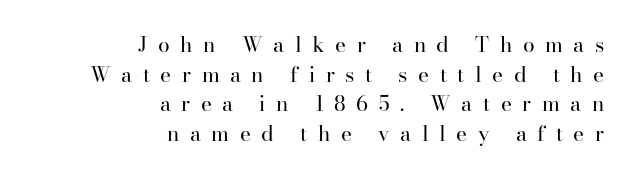
The image shows 21 px text type, upright; set right-aligned, normal line spacing (1.41x), unusually wide letter spacing (+0.5 em), not underlined.
